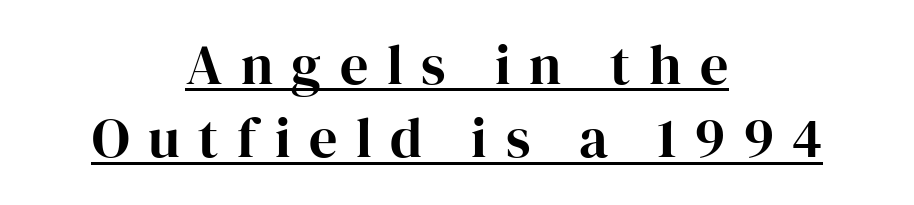
The image shows 56 px serif type, upright; set centered, normal line spacing (1.31x), unusually wide letter spacing (+0.33 em), underlined; high stroke contrast and a medium x-height.
